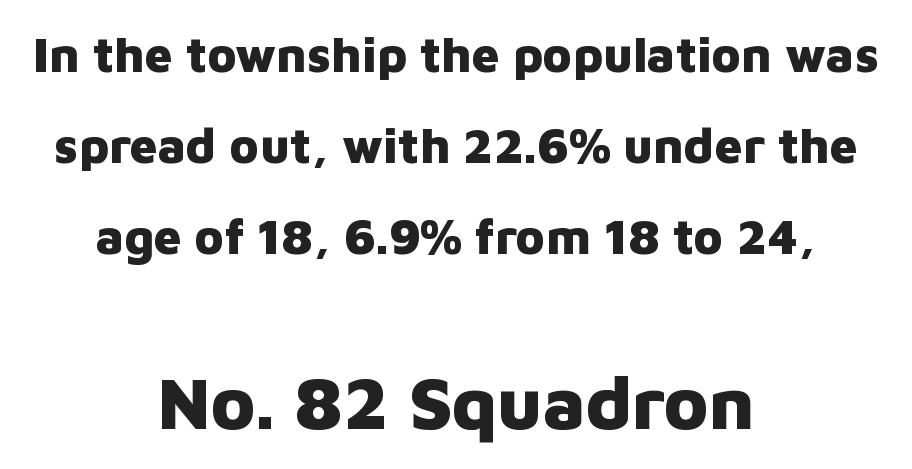
Heavy, bold letterforms. The area under the type is left untouched. A student would call this center alignment; a typographer would say set centered. This sample uses a sans-serif face. Here the designer chose a conventional face with non-uniform glyph widths. Nothing unusual about the tracking: characters are spaced as the font intends.
